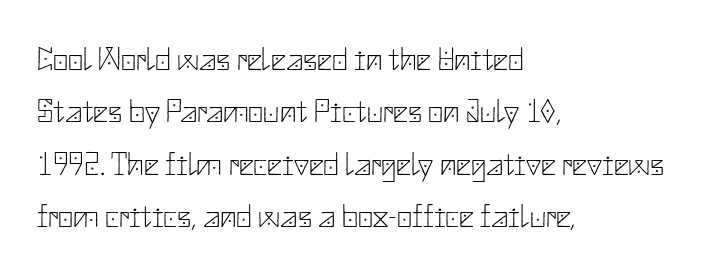
The image shows 33 px thin sans-serif type, upright; set left-aligned, normal line spacing (1.59x), normal letter spacing, not underlined; low stroke contrast and a small x-height.
